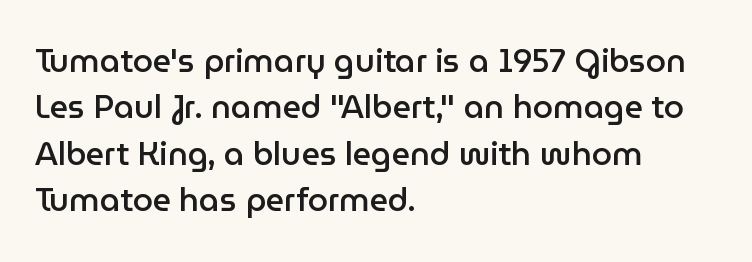
The image shows 32 px semibold sans-serif type, upright; set left-aligned, normal line spacing (1.45x), normal letter spacing, not underlined; low stroke contrast and a medium x-height.
